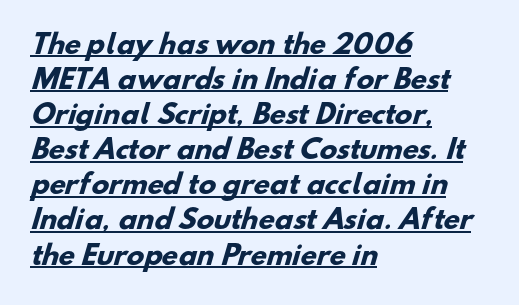
The image shows 26 px bold type; set left-aligned, normal line spacing (1.35x), normal letter spacing, underlined.
